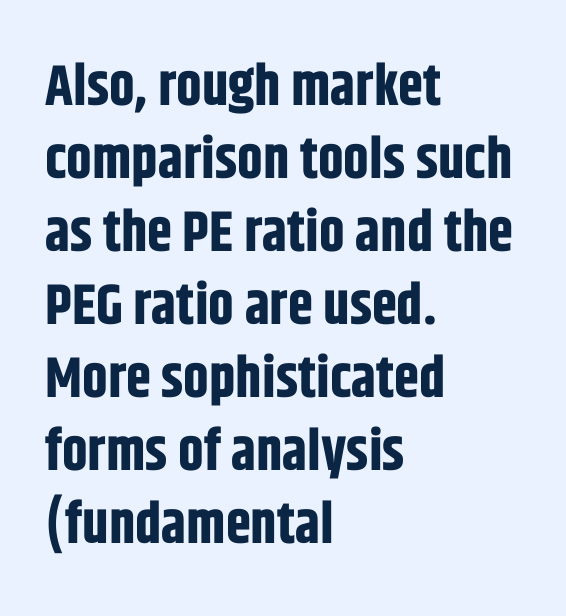
{"serif": "no", "italic": "no", "bold": "yes", "weight": "bold", "width": "condensed", "stroke_contrast": "low", "x_height": "large", "monospaced": "no", "underline": "no", "align": "left", "line_spacing": "normal", "line_spacing_ratio": 1.28, "letter_spacing": "normal", "letter_spacing_em": 0.0, "glyph_px": 57}
